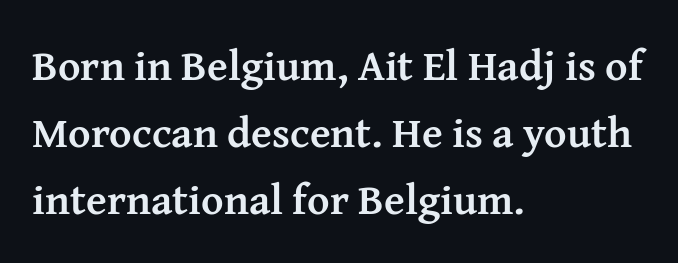
The image shows 43 px semibold serif type, upright; set left-aligned, normal line spacing (1.56x), normal letter spacing, not underlined; medium stroke contrast and a medium x-height.
